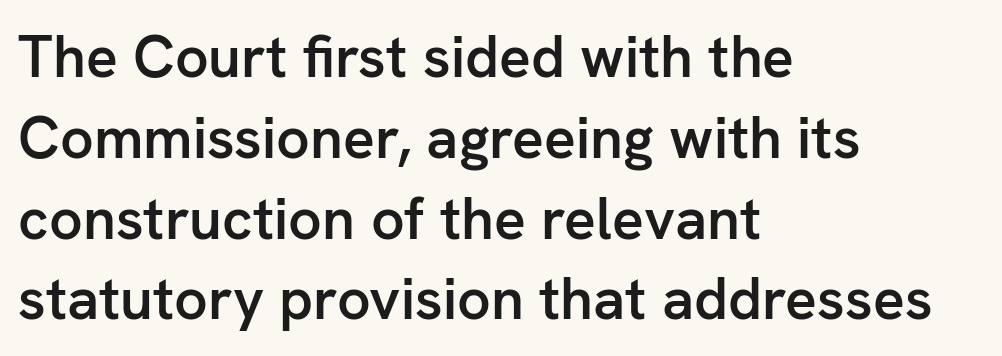
{"serif": "no", "italic": "no", "bold": "semi", "weight": "semibold", "width": "normal", "stroke_contrast": "low", "x_height": "medium", "monospaced": "no", "underline": "no", "align": "left", "line_spacing": "normal", "line_spacing_ratio": 1.37, "letter_spacing": "normal", "letter_spacing_em": 0.0, "glyph_px": 59}
